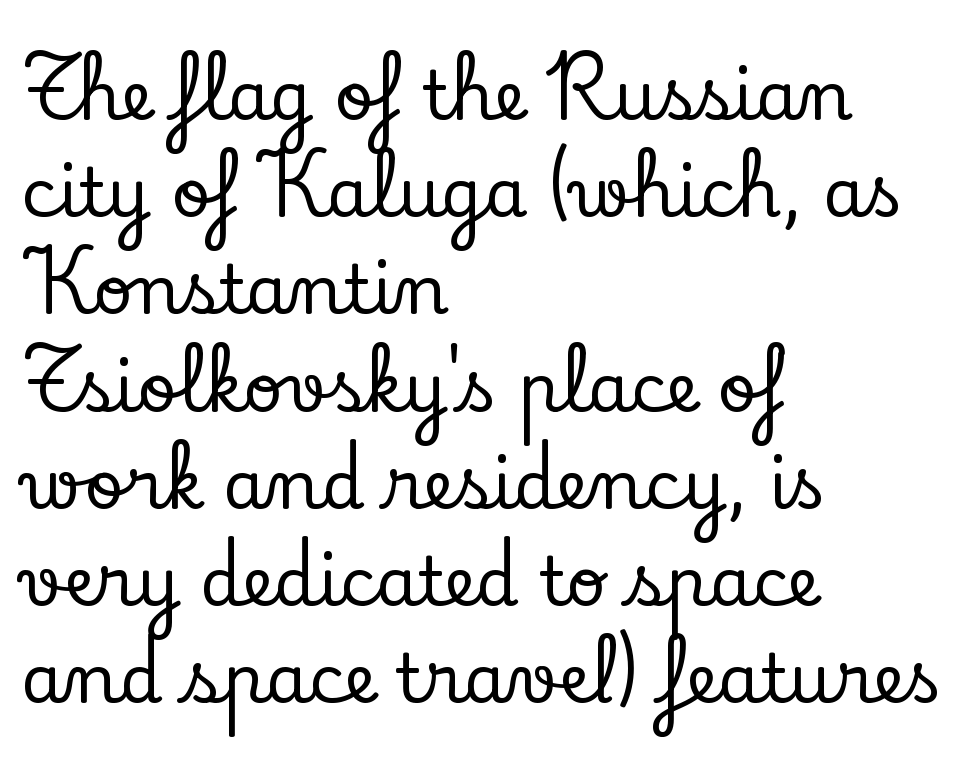
The image shows 68 px serif type, upright; set left-aligned, normal line spacing (1.43x), normal letter spacing, not underlined; low stroke contrast and a small x-height.
